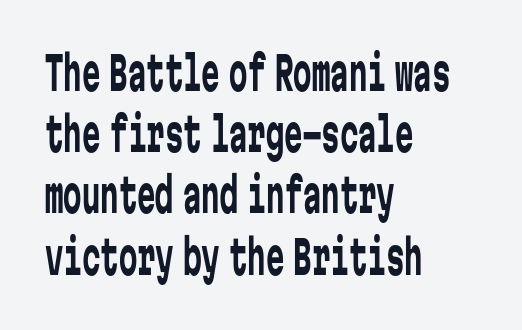
The image shows 46 px regular-weight, condensed sans-serif type, upright, monospaced; set left-aligned, normal line spacing (1.33x), normal letter spacing, not underlined; low stroke contrast and a medium x-height.
